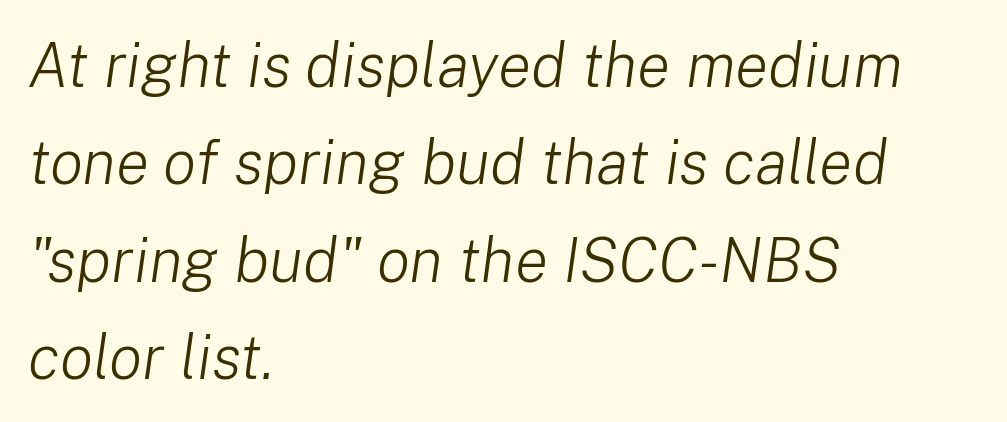
Q: Is the text bold? A: No.
Q: Is the text italic (slanted)? A: Yes, it leans right by about 8 degrees.
Q: Is the text underlined? A: No.
Q: How is the paragraph aligned? A: Left-aligned.
Q: Is the spacing between letters normal or unusually wide? A: Normal.
Q: Is the spacing between lines tight, normal or loose? A: Normal.
Q: Width (condensed, normal, or wide)? A: Normal.
Q: Stroke contrast? A: Low.
Q: x-height? A: Medium.
Q: Monospaced? A: No.
